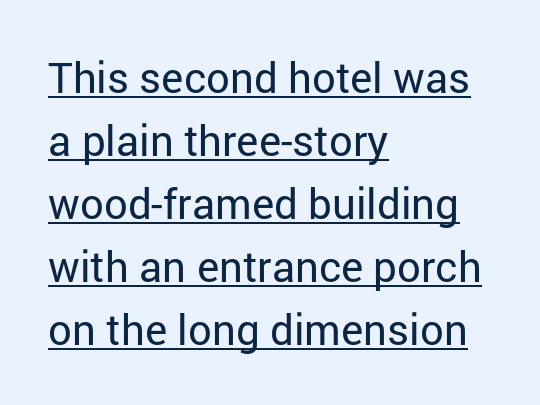
Does the lettering tilt? It doesn't — this is upright. Is this a fixed-width face? No — the glyphs have proportional, varying widths. These lines are composed in type without serifs. The text block is weighted toward the left margin, trailing off unevenly rightward. What's the leading like? Ordinary, nothing unusual.
